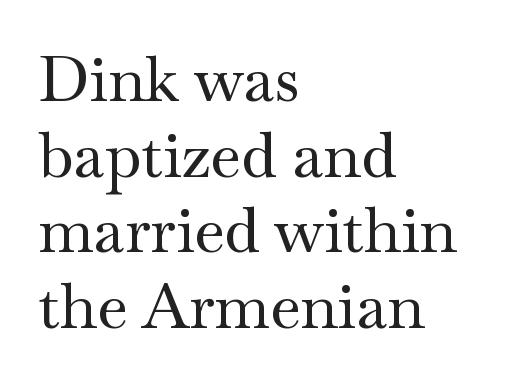
Line beginnings align vertically; line endings do not. This rendering features lettering with no underline. The designer went with a serif here, giving each stem small feet. In terms of letterspacing, this is plain default setting.
